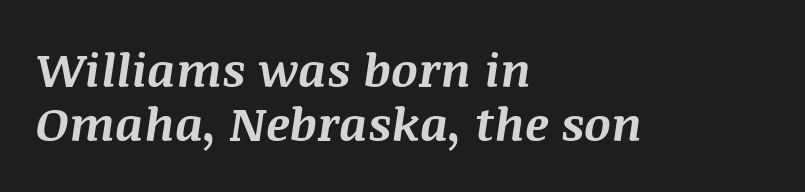
The image shows 47 px bold type, italic (leaning right); set left-aligned, tight line spacing (1.15x), normal letter spacing, not underlined; medium stroke contrast and a large x-height.
